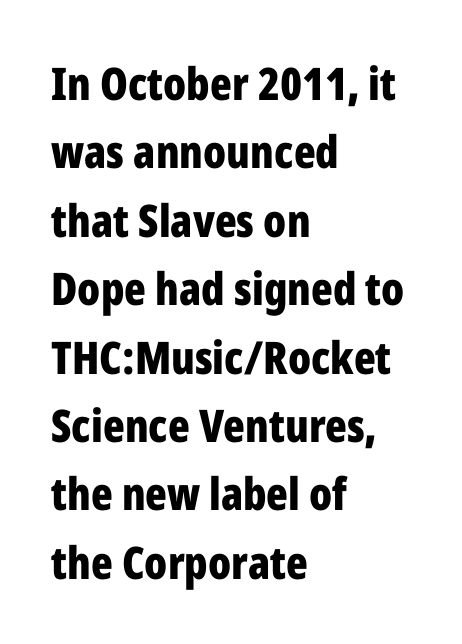
Q: Is the text bold? A: Yes.
Q: Is the text italic (slanted)? A: No, it is upright.
Q: Is the typeface a serif or a sans-serif typeface? A: Sans-serif.
Q: Is the text underlined? A: No.
Q: How is the paragraph aligned? A: Left-aligned.
Q: Is the spacing between letters normal or unusually wide? A: Normal.
Q: Is the spacing between lines tight, normal or loose? A: Normal.
Q: Width (condensed, normal, or wide)? A: Condensed.
Q: Stroke contrast? A: Low.
Q: x-height? A: Medium.
Q: Monospaced? A: No.
